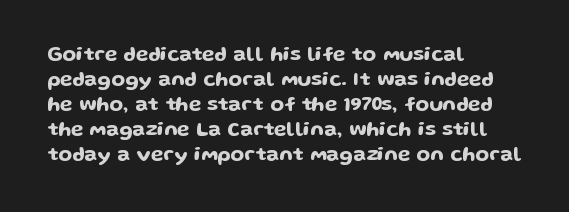
The image shows 20 px text type, upright; set left-aligned, normal line spacing (1.25x), normal letter spacing, not underlined.
